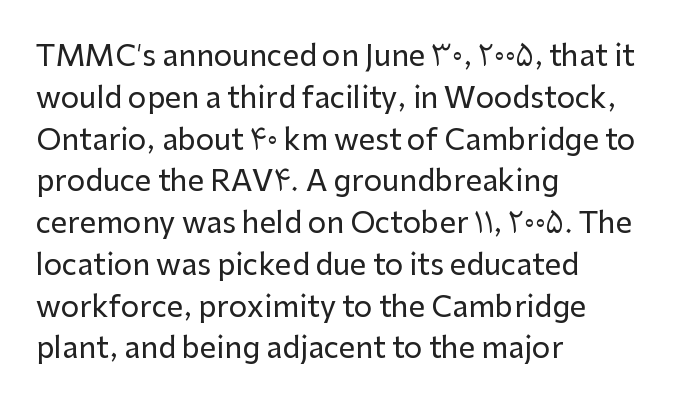
The image shows 29 px sans-serif type, upright; set left-aligned, normal line spacing (1.44x), normal letter spacing, not underlined; low stroke contrast and a medium x-height.
